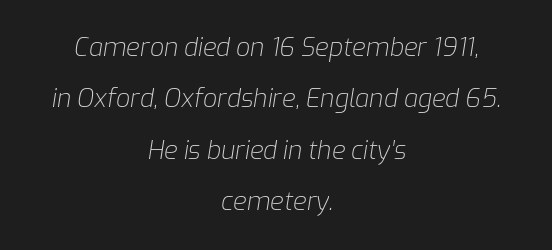
The image shows 25 px text type, italic (leaning right); set centered, loose line spacing (2.06x), normal letter spacing, not underlined.
